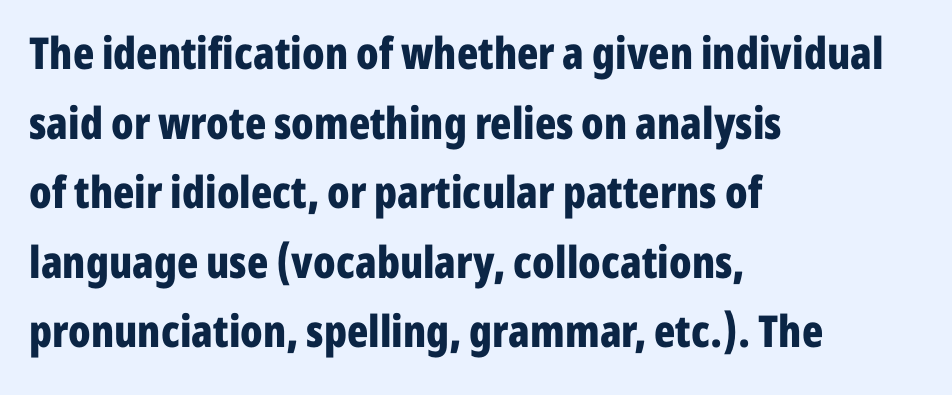
{"serif": "no", "italic": "no", "bold": "yes", "weight": "bold", "width": "condensed", "stroke_contrast": "low", "x_height": "medium", "monospaced": "no", "underline": "no", "align": "left", "line_spacing": "normal", "line_spacing_ratio": 1.58, "letter_spacing": "normal", "letter_spacing_em": 0.0, "glyph_px": 44}
